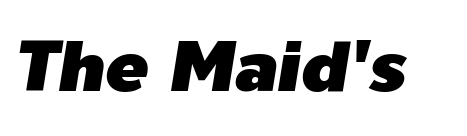
{"italic": "yes", "lean": "right", "slant_degrees": 9, "width": "normal", "stroke_contrast": "low", "x_height": "medium", "monospaced": "no", "underline": "no", "letter_spacing": "normal", "letter_spacing_em": 0.0, "glyph_px": 72}
